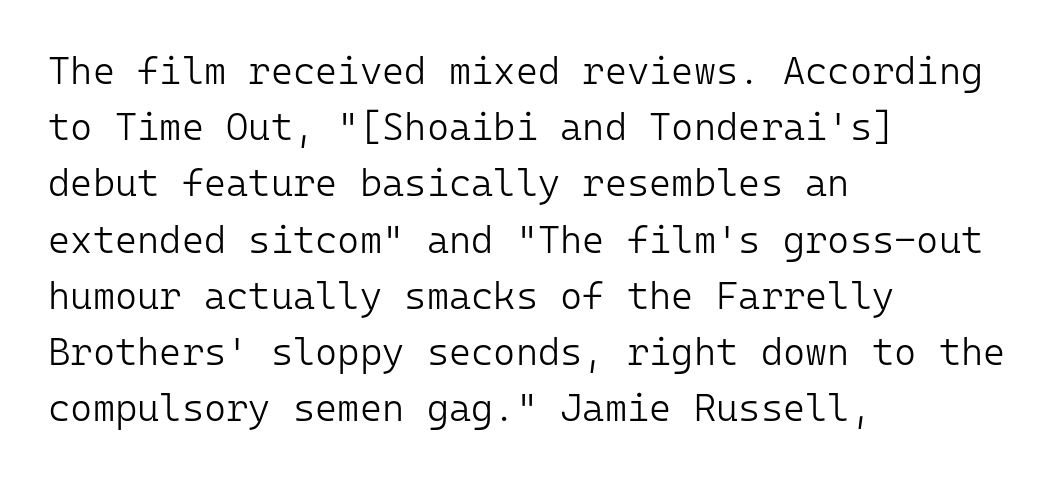
{"serif": "no", "italic": "no", "bold": "no", "weight": "light", "width": "normal", "stroke_contrast": "low", "x_height": "medium", "monospaced": "yes", "underline": "no", "align": "left", "line_spacing": "normal", "line_spacing_ratio": 1.48, "letter_spacing": "normal", "letter_spacing_em": 0.0, "glyph_px": 38}
